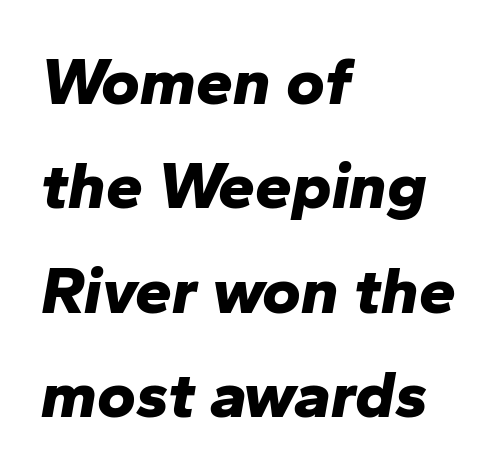
The compositor pushed each line to the left boundary. Glyph-to-glyph distance matches everyday printed text. Strong, thick strokes mark this as bold type. A typesetter would call this leading conventional body-copy spacing.
